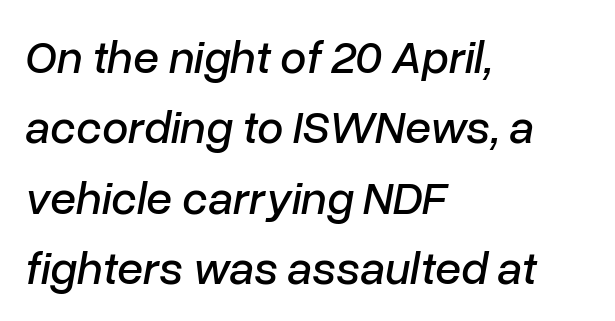
The image shows 47 px text type, italic (leaning right); set left-aligned, normal line spacing (1.5x), normal letter spacing, not underlined; low stroke contrast and a medium x-height.
